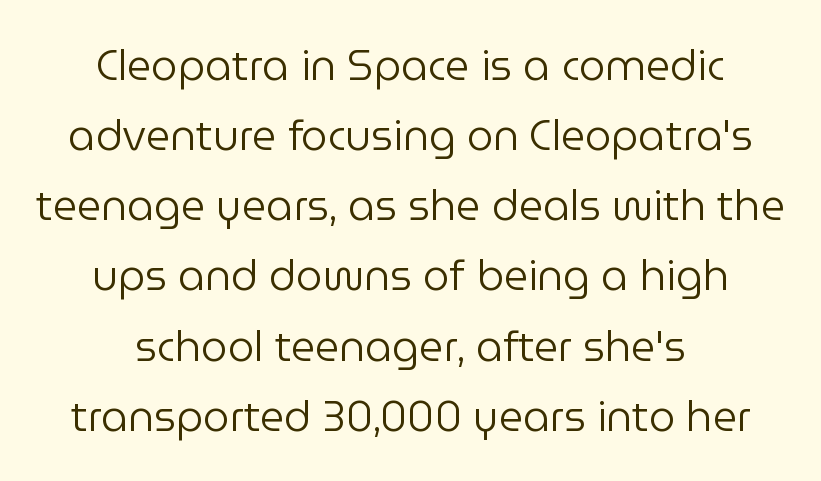
Regarding serifs, this sample does without them. Nothing unusual about the tracking: characters are spaced as the font intends. In CSS terms this would be text-align: center. Does the leading feel generous? No, just average.
